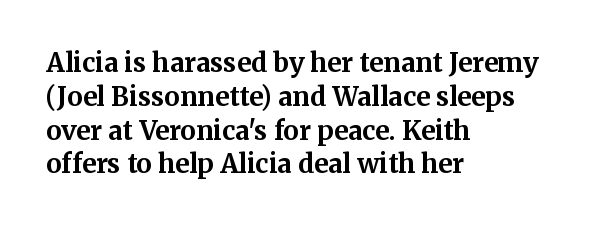
The image shows 26 px bold type, upright; set left-aligned, normal line spacing (1.3x), normal letter spacing, not underlined.
